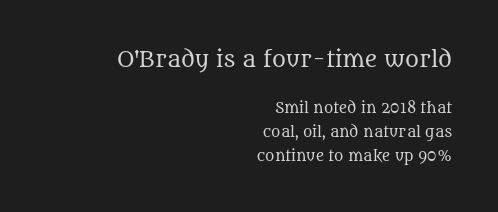
The image shows 21 px text type, upright; set right-aligned, line spacing 1.71x, normal letter spacing, not underlined; the first (top) block is 1.5x larger.
